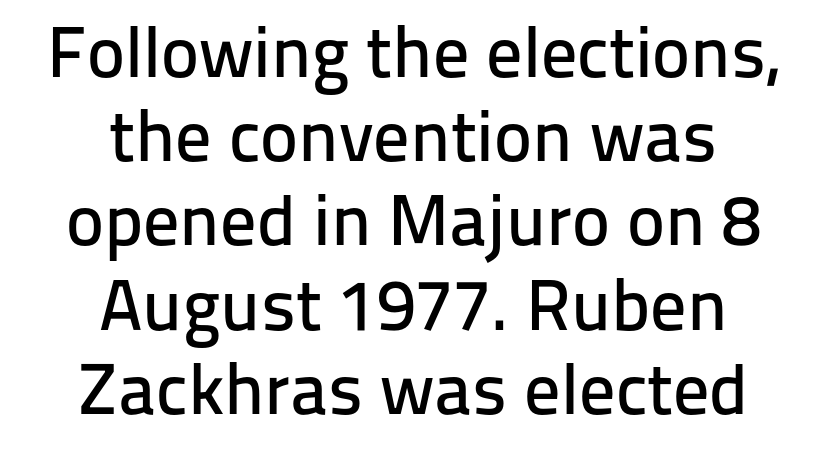
{"serif": "no", "italic": "no", "width": "normal", "stroke_contrast": "low", "x_height": "medium", "monospaced": "no", "underline": "no", "align": "center", "line_spacing_ratio": 1.17, "letter_spacing": "normal", "letter_spacing_em": 0.0, "glyph_px": 72}
